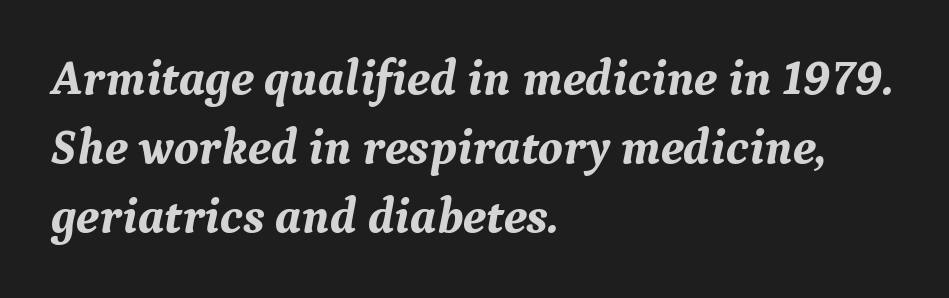
Q: Is the text bold? A: Yes.
Q: Is the text italic (slanted)? A: Yes, it leans right by about 9 degrees.
Q: Is the typeface a serif or a sans-serif typeface? A: Serif.
Q: Is the text underlined? A: No.
Q: How is the paragraph aligned? A: Left-aligned.
Q: Is the spacing between letters normal or unusually wide? A: Normal.
Q: Is the spacing between lines tight, normal or loose? A: Normal.
Q: Width (condensed, normal, or wide)? A: Normal.
Q: Stroke contrast? A: Medium.
Q: x-height? A: Medium.
Q: Monospaced? A: No.
